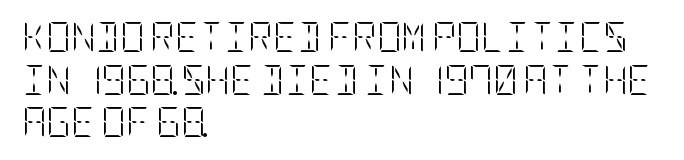
Q: Is the text bold? A: No.
Q: Is the text italic (slanted)? A: No, it is upright.
Q: Is the text underlined? A: No.
Q: How is the paragraph aligned? A: Left-aligned.
Q: Is the spacing between letters normal or unusually wide? A: Normal.
Q: Is the spacing between lines tight, normal or loose? A: Normal.
Q: Width (condensed, normal, or wide)? A: Condensed.
Q: Stroke contrast? A: Low.
Q: x-height? A: Large.
